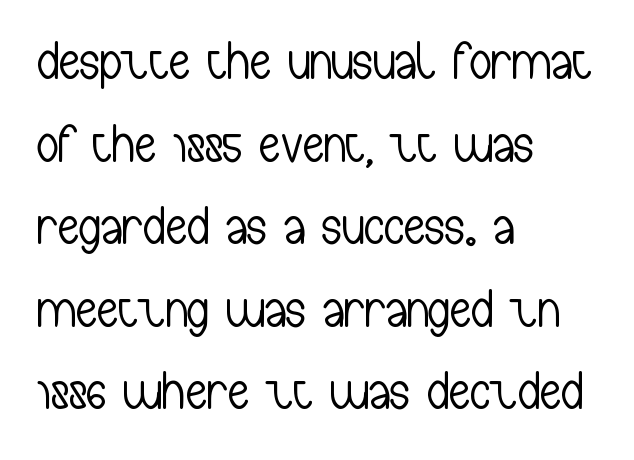
{"serif": "no", "italic": "no", "bold": "no", "weight": "light", "width": "condensed", "stroke_contrast": "low", "x_height": "medium", "monospaced": "no", "underline": "no", "align": "left", "line_spacing": "normal", "line_spacing_ratio": 1.53, "letter_spacing": "normal", "letter_spacing_em": 0.0, "glyph_px": 54}
